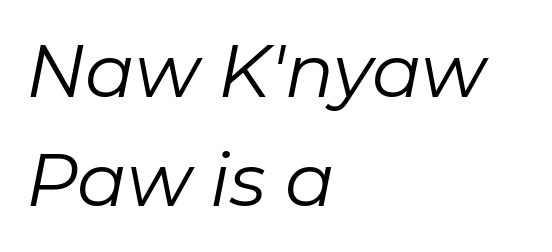
Q: Is the text bold? A: No.
Q: Is the text italic (slanted)? A: Yes, it leans right by about 11 degrees.
Q: Is the text underlined? A: No.
Q: How is the paragraph aligned? A: Left-aligned.
Q: Is the spacing between letters normal or unusually wide? A: Normal.
Q: Is the spacing between lines tight, normal or loose? A: Normal.
Q: Width (condensed, normal, or wide)? A: Normal.
Q: Stroke contrast? A: Low.
Q: x-height? A: Medium.
Q: Monospaced? A: No.
